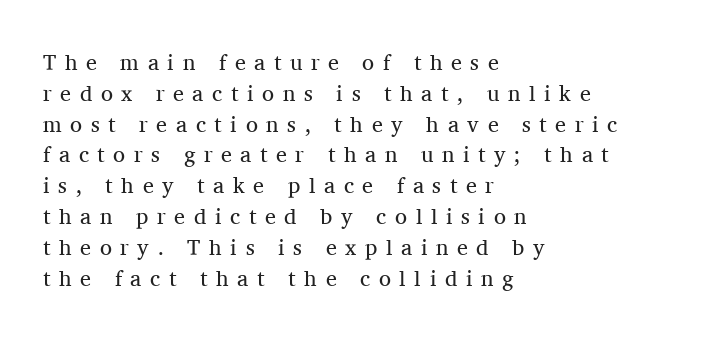
Q: Is the text bold? A: No.
Q: Is the text italic (slanted)? A: No, it is upright.
Q: Is the text underlined? A: No.
Q: How is the paragraph aligned? A: Left-aligned.
Q: Is the spacing between letters normal or unusually wide? A: Unusually wide.
Q: Is the spacing between lines tight, normal or loose? A: Normal.
